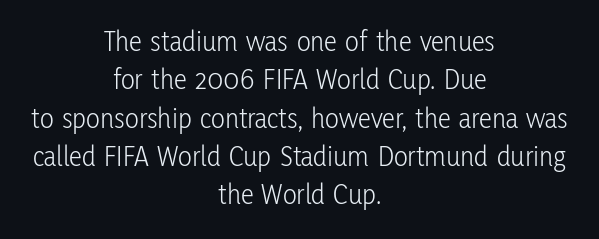
Q: Is the text bold? A: No.
Q: Is the text italic (slanted)? A: No, it is upright.
Q: Is the typeface a serif or a sans-serif typeface? A: Sans-serif.
Q: Is the text underlined? A: No.
Q: How is the paragraph aligned? A: Centered.
Q: Is the spacing between letters normal or unusually wide? A: Normal.
Q: Is the spacing between lines tight, normal or loose? A: Normal.
Q: Width (condensed, normal, or wide)? A: Condensed.
Q: Stroke contrast? A: Low.
Q: x-height? A: Medium.
Q: Monospaced? A: No.
